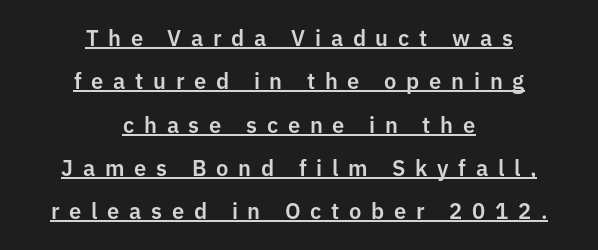
Q: Is the text italic (slanted)? A: No, it is upright.
Q: Is the text underlined? A: Yes.
Q: How is the paragraph aligned? A: Centered.
Q: Is the spacing between letters normal or unusually wide? A: Unusually wide.
Q: Is the spacing between lines tight, normal or loose? A: Loose.
